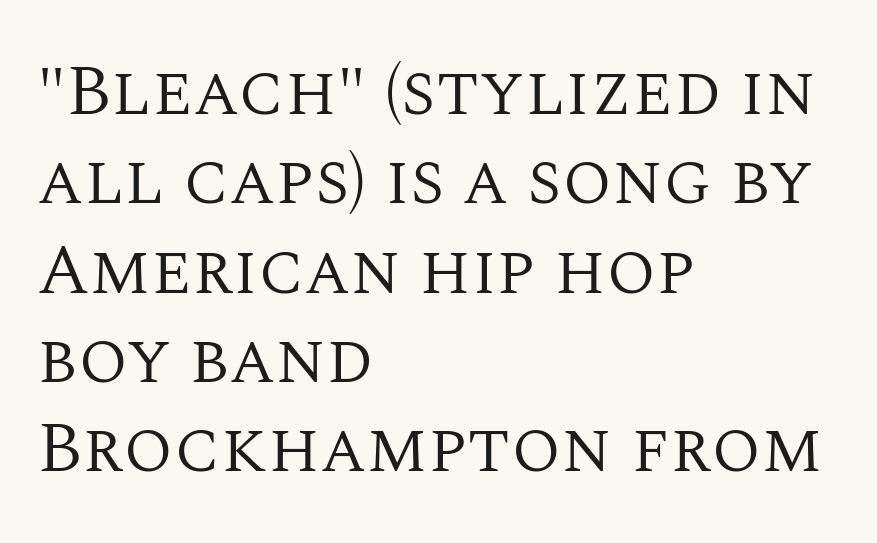
Do the letters lean? They stand straight. Typeset ragged right — the left edge is the straight one. Words appear dense and cohesive because spacing is normal. The baseline area is clear. Varying glyph widths throughout — classic text-font behaviour.
